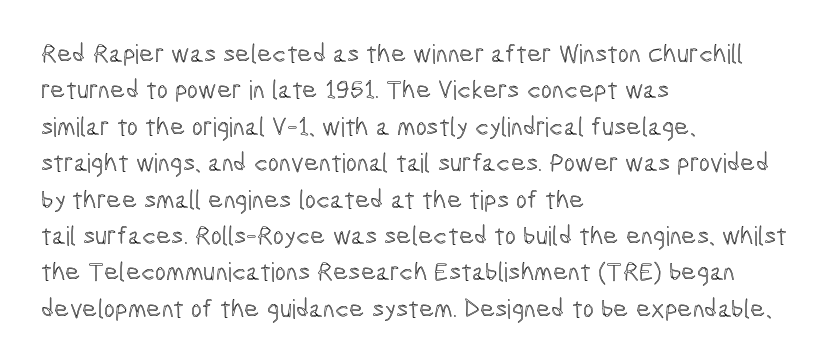
Q: Is the text italic (slanted)? A: No, it is upright.
Q: Is the text underlined? A: No.
Q: How is the paragraph aligned? A: Left-aligned.
Q: Is the spacing between letters normal or unusually wide? A: Normal.
Q: Is the spacing between lines tight, normal or loose? A: Normal.
